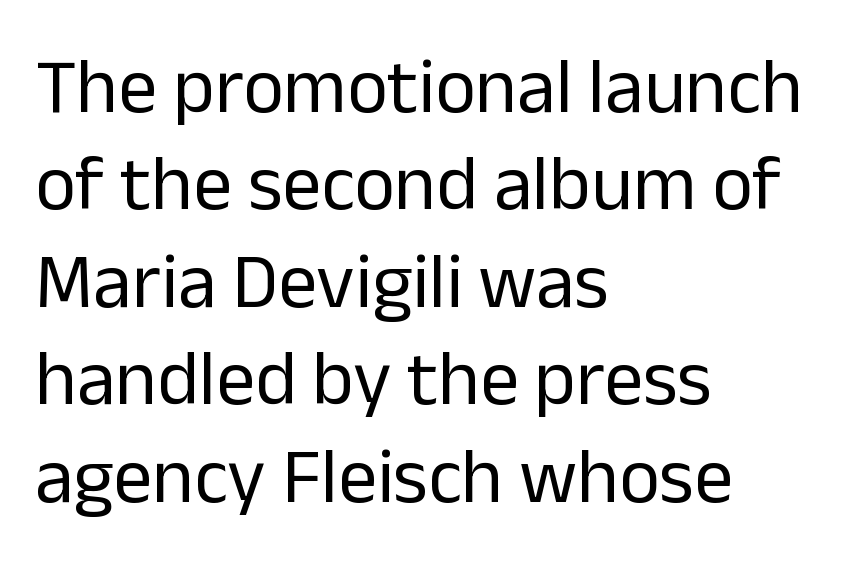
The weight would be labelled regular, book, light, or lighter still. The leading is moderate, giving the passage an even texture. Think of a printed novel: that variable character pitch is what you see here. Font category for this specimen: sans-serif. Lines of text with bare space underneath.
